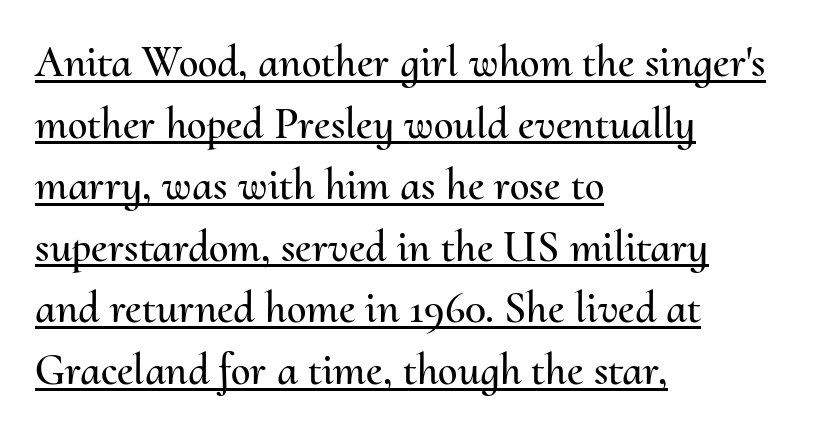
The image shows 44 px text type, upright; set left-aligned, normal line spacing (1.4x), normal letter spacing, underlined; medium stroke contrast and a small x-height.
